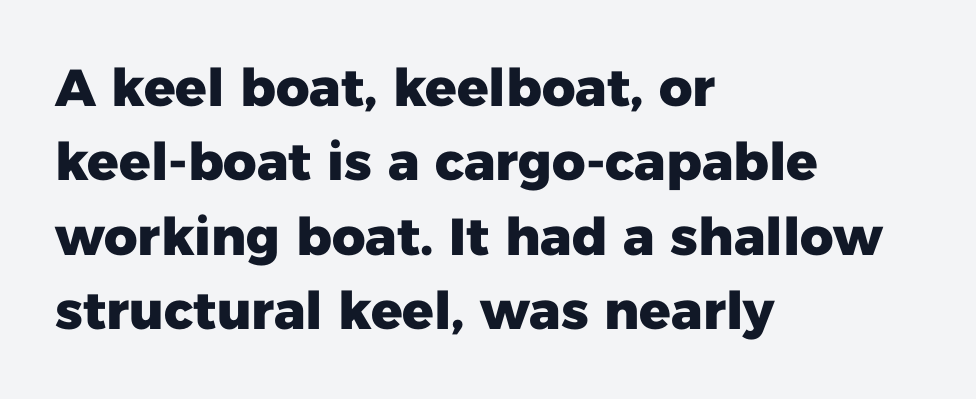
Is the letter spacing exaggerated? No — it looks like the ordinary default. Left-aligned paragraph, ragged on the right. In terms of leading, this rendering sits right in the middle. The typography opts for an upright posture over an oblique one. Examine the stroke ends and you'll find no serifs. Strokes here are thick enough to call this a true bold.
